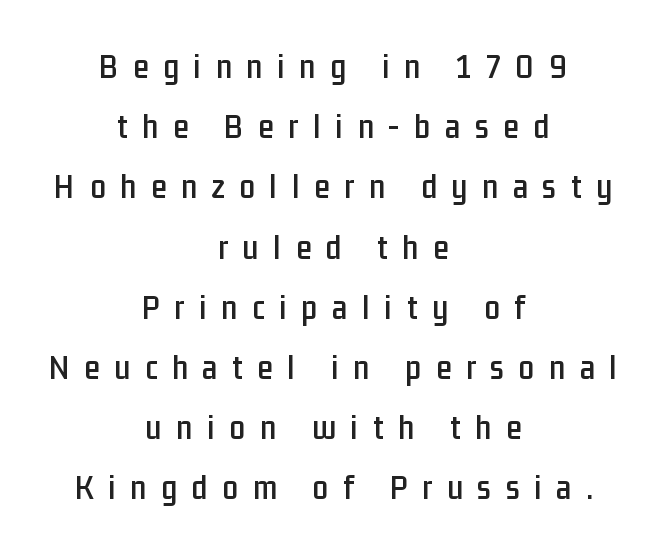
{"serif": "no", "italic": "no", "width": "condensed", "stroke_contrast": "low", "x_height": "medium", "monospaced": "no", "underline": "no", "align": "center", "line_spacing_ratio": 1.72, "letter_spacing": "wide", "letter_spacing_em": 0.42, "glyph_px": 35}
